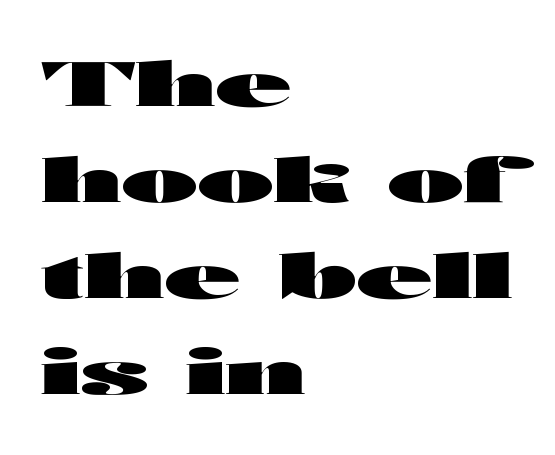
How are the letters spaced? Ordinarily, with no added tracking. Strong, thick strokes mark this as bold type. The specimen reads as upright at a glance. Regarding serifs, this sample does without them.
